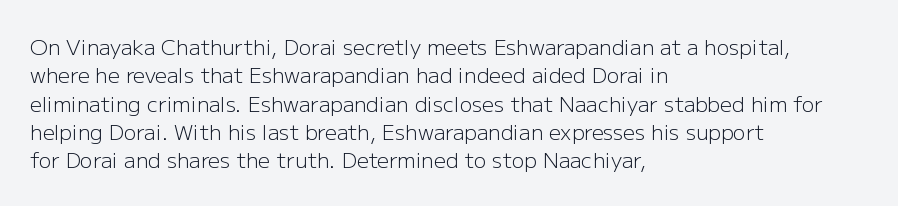
Q: Is the text bold? A: No.
Q: Is the text italic (slanted)? A: No, it is upright.
Q: Is the text underlined? A: No.
Q: How is the paragraph aligned? A: Left-aligned.
Q: Is the spacing between letters normal or unusually wide? A: Normal.
Q: Is the spacing between lines tight, normal or loose? A: Normal.
